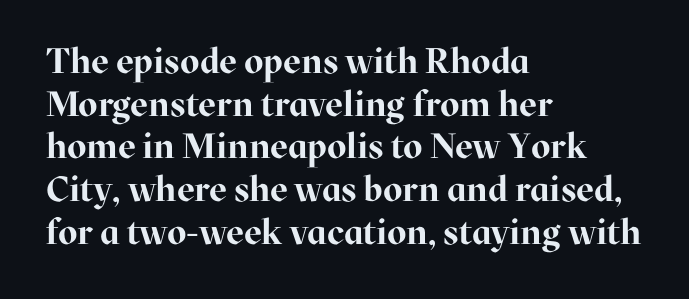
Q: Is the text bold? A: Yes.
Q: Is the text italic (slanted)? A: No, it is upright.
Q: Is the typeface a serif or a sans-serif typeface? A: Serif.
Q: Is the text underlined? A: No.
Q: How is the paragraph aligned? A: Left-aligned.
Q: Is the spacing between letters normal or unusually wide? A: Normal.
Q: Width (condensed, normal, or wide)? A: Normal.
Q: Stroke contrast? A: High.
Q: x-height? A: Medium.
Q: Monospaced? A: No.
